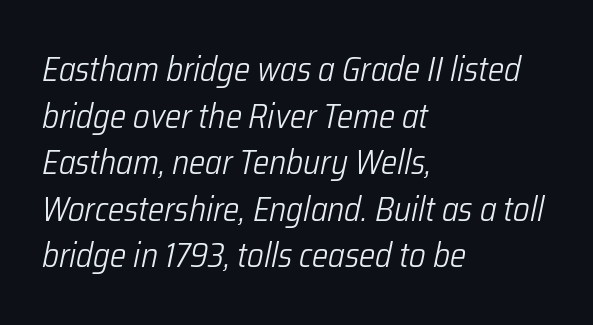
The image shows 34 px light, condensed type, italic (leaning right); set left-aligned, normal line spacing (1.37x), normal letter spacing, not underlined; low stroke contrast and a medium x-height.
